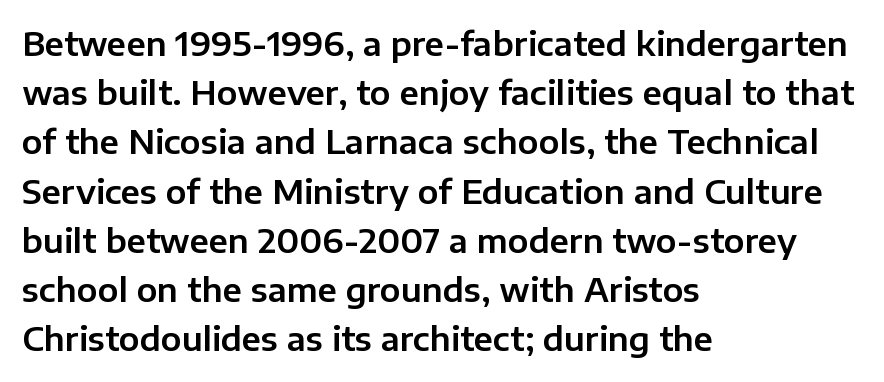
The passage shown has conventional tracking throughout. Varying glyph widths throughout — classic text-font behaviour. Posture: vertical. Vertical spacing — default. Nothing sits at the stroke ends, so this counts as sans-serif. This rendering features lettering with no underline.
